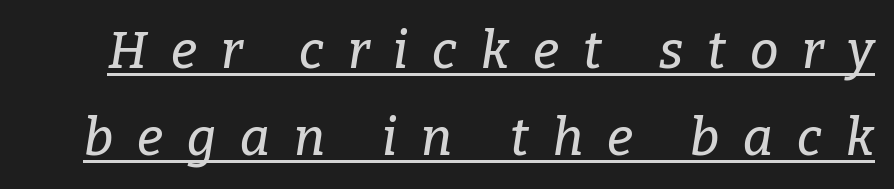
The passage shown is underscored from start to finish. You could not count columns in this text — the font is proportionally spaced. Display-style spreading of the glyphs; the letterfit is very open. Are there feet on the stems? There are — it's a serif. Is the type slanted? Yes — the strokes lean at a clear angle.
